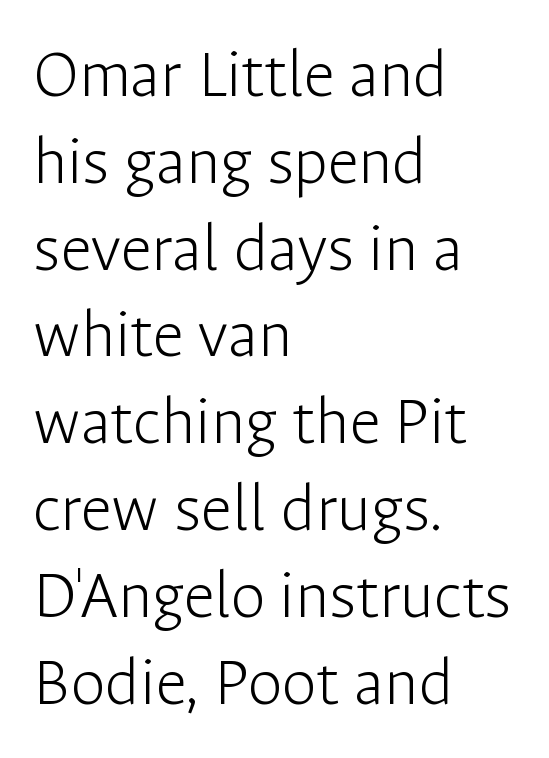
The image shows 70 px light sans-serif type, upright; set left-aligned, line spacing 1.24x, normal letter spacing, not underlined; low stroke contrast and a medium x-height.
